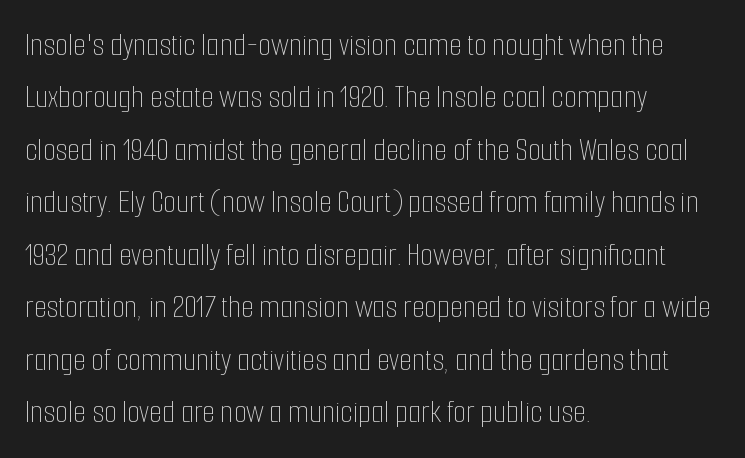
The passage shown is not underscored anywhere. Horizontal bands of white between lines are of average thickness. In terms of letterspacing, this is plain default setting. The letters advance in unequal steps, a hallmark of proportional type.
